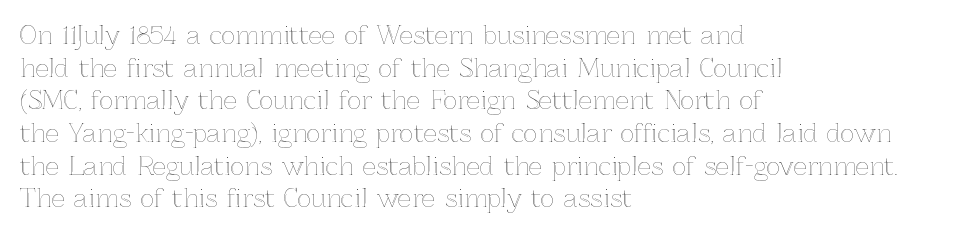
{"italic": "no", "underline": "no", "align": "left", "line_spacing": "normal", "line_spacing_ratio": 1.36, "letter_spacing": "normal", "letter_spacing_em": 0.0, "glyph_px": 24}
